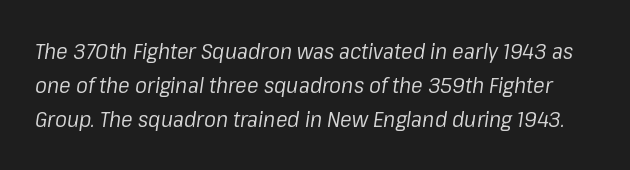
Q: Is the text bold? A: No.
Q: Is the text italic (slanted)? A: Yes, it leans right by about 8 degrees.
Q: Is the text underlined? A: No.
Q: Is the spacing between letters normal or unusually wide? A: Normal.
Q: Is the spacing between lines tight, normal or loose? A: Normal.
